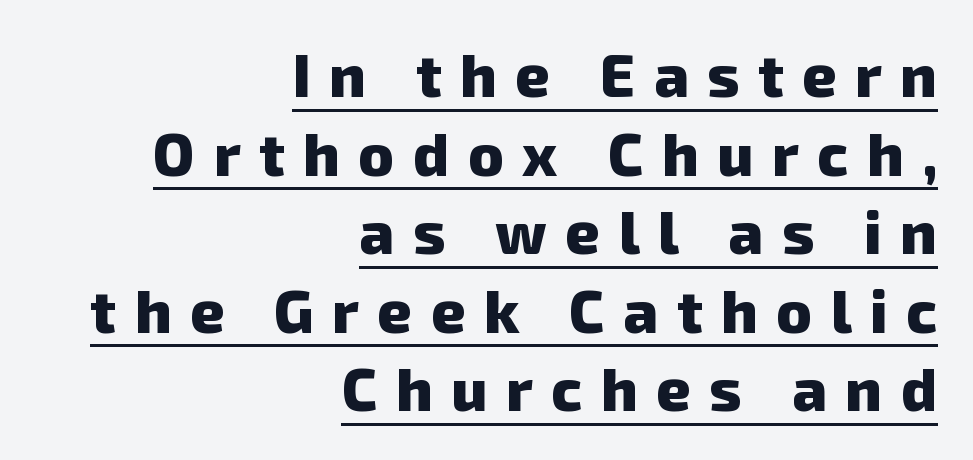
The image shows 60 px heavy sans-serif type; set right-aligned, normal line spacing (1.31x), unusually wide letter spacing (+0.31 em), underlined; low stroke contrast and a medium x-height.
